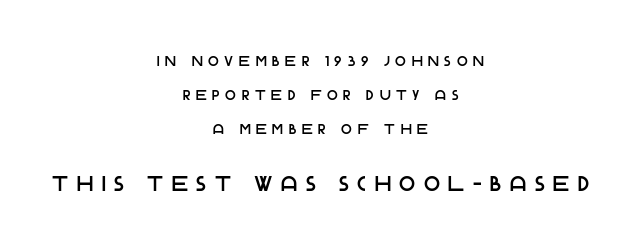
The image shows 21 px text type, upright; set centered, loose line spacing (2.43x), unusually wide letter spacing (+0.41 em), not underlined; the second (bottom) block is 1.5x larger.
